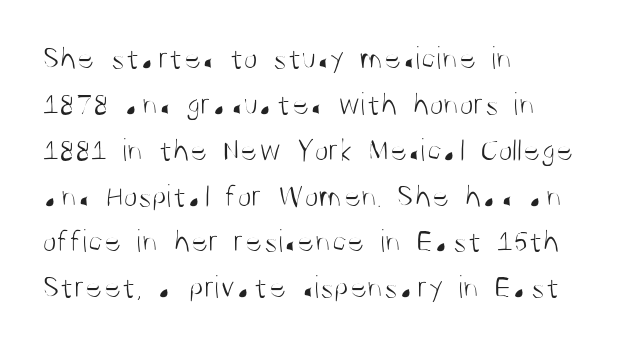
The image shows 33 px light, condensed sans-serif type, upright; set left-aligned, normal line spacing (1.39x), normal letter spacing, not underlined; medium stroke contrast and a large x-height.
